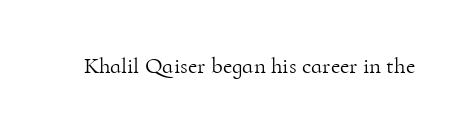
The image shows 23 px text type, upright; set normal letter spacing, not underlined.
